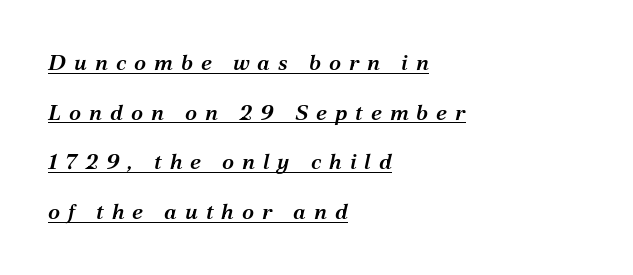
Q: Is the text bold? A: Semi-bold.
Q: Is the text italic (slanted)? A: Yes, it leans right by about 12 degrees.
Q: Is the text underlined? A: Yes.
Q: How is the paragraph aligned? A: Left-aligned.
Q: Is the spacing between letters normal or unusually wide? A: Unusually wide.
Q: Is the spacing between lines tight, normal or loose? A: Loose.
